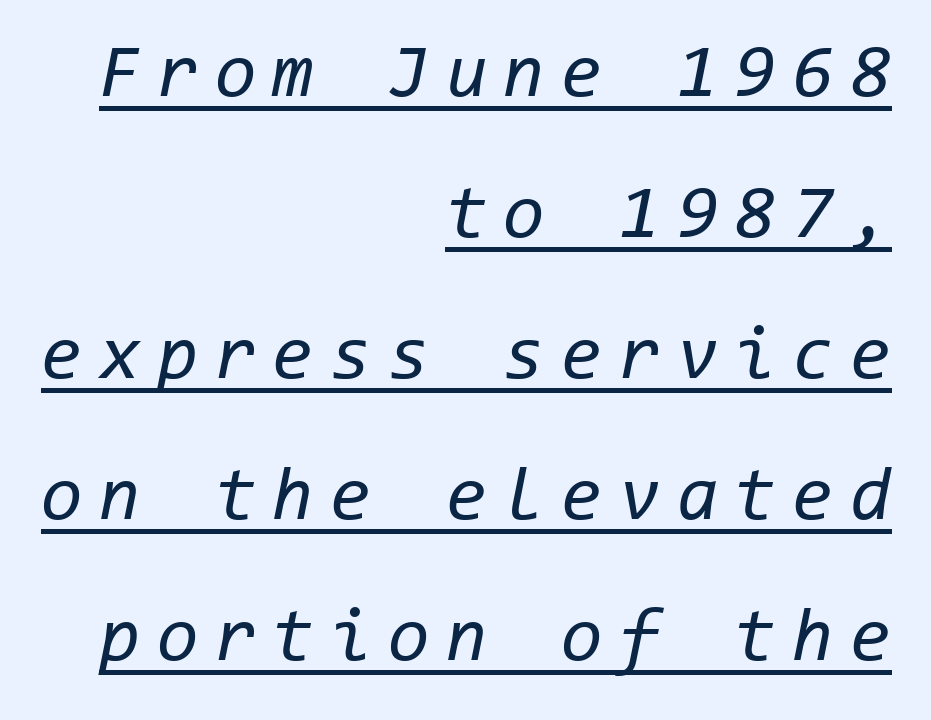
{"italic": "yes", "lean": "right", "slant_degrees": 11, "bold": "no", "weight": "regular", "width": "normal", "stroke_contrast": "low", "x_height": "medium", "monospaced": "yes", "underline": "yes", "align": "right", "line_spacing_ratio": 1.88, "letter_spacing": "wide", "letter_spacing_em": 0.22, "glyph_px": 75}
